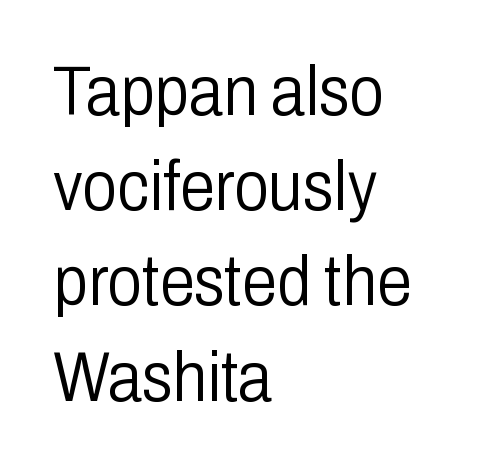
Q: Is the text bold? A: No.
Q: Is the text italic (slanted)? A: No, it is upright.
Q: Is the typeface a serif or a sans-serif typeface? A: Sans-serif.
Q: Is the text underlined? A: No.
Q: How is the paragraph aligned? A: Left-aligned.
Q: Is the spacing between letters normal or unusually wide? A: Normal.
Q: Is the spacing between lines tight, normal or loose? A: Normal.
Q: Width (condensed, normal, or wide)? A: Condensed.
Q: Stroke contrast? A: Low.
Q: x-height? A: Medium.
Q: Monospaced? A: No.
